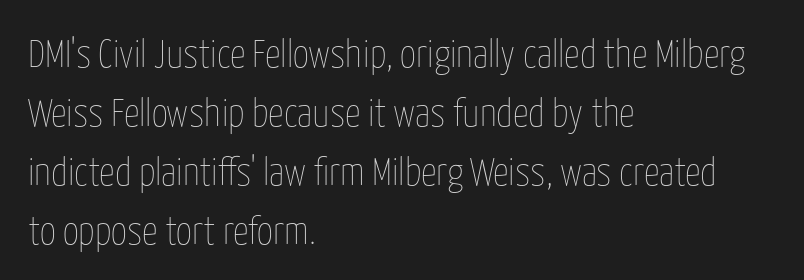
Q: Is the text bold? A: No.
Q: Is the text italic (slanted)? A: No, it is upright.
Q: Is the text underlined? A: No.
Q: How is the paragraph aligned? A: Left-aligned.
Q: Is the spacing between letters normal or unusually wide? A: Normal.
Q: Is the spacing between lines tight, normal or loose? A: Normal.
Q: Width (condensed, normal, or wide)? A: Condensed.
Q: Stroke contrast? A: Low.
Q: x-height? A: Medium.
Q: Monospaced? A: No.
